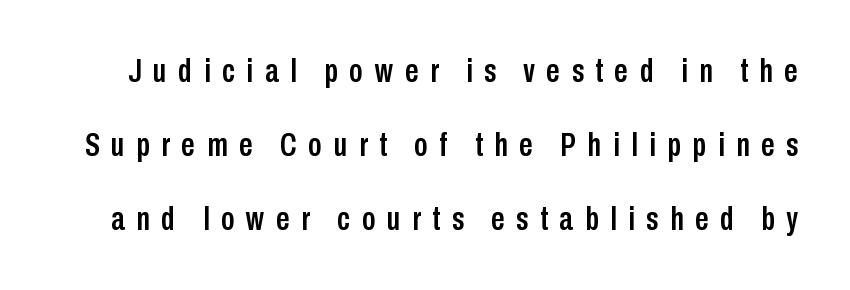
Q: Is the text italic (slanted)? A: No, it is upright.
Q: Is the typeface a serif or a sans-serif typeface? A: Sans-serif.
Q: Is the text underlined? A: No.
Q: Is the spacing between letters normal or unusually wide? A: Unusually wide.
Q: Is the spacing between lines tight, normal or loose? A: Loose.
Q: Width (condensed, normal, or wide)? A: Condensed.
Q: Stroke contrast? A: Low.
Q: x-height? A: Medium.
Q: Monospaced? A: No.
